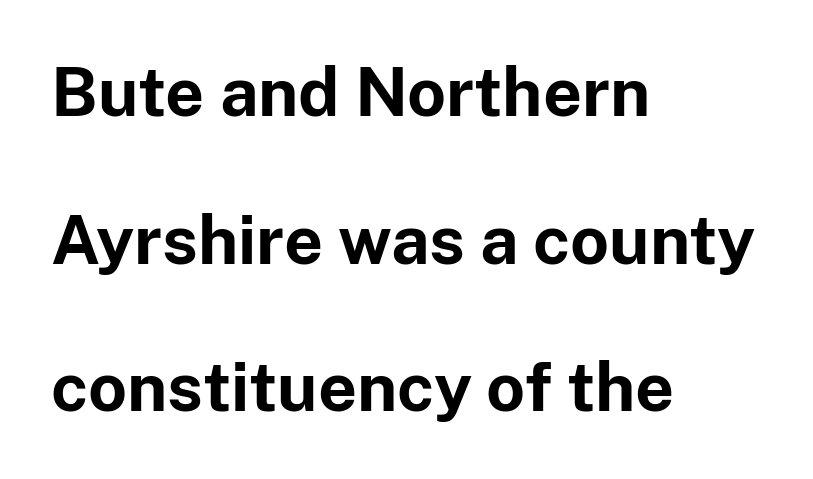
{"serif": "no", "italic": "no", "bold": "yes", "weight": "bold", "width": "normal", "stroke_contrast": "low", "x_height": "medium", "monospaced": "no", "underline": "no", "align": "left", "line_spacing": "loose", "line_spacing_ratio": 2.17, "letter_spacing": "normal", "letter_spacing_em": 0.0, "glyph_px": 68}
